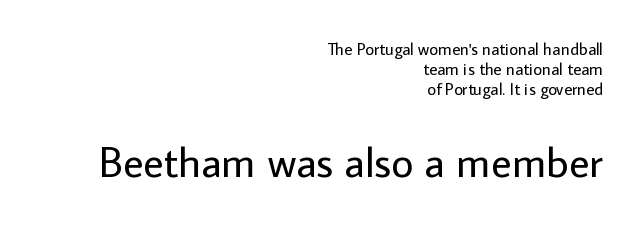
{"serif": "no", "italic": "no", "bold": "no", "weight": "regular", "width": "normal", "stroke_contrast": "low", "x_height": "medium", "monospaced": "no", "underline": "no", "align": "right", "line_spacing_ratio": 1.19, "letter_spacing": "normal", "letter_spacing_em": 0.0, "larger_block": "second", "size_ratio": 2.53, "glyph_px": 43}
